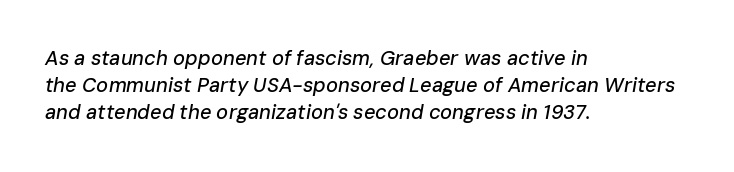
{"italic": "yes", "lean": "right", "slant_degrees": 10, "underline": "no", "align": "left", "line_spacing": "normal", "line_spacing_ratio": 1.36, "letter_spacing": "normal", "letter_spacing_em": 0.0, "glyph_px": 20}
